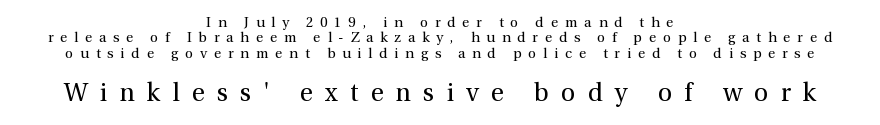
The image shows 25 px text type, upright; set centered, tight line spacing (1.1x), unusually wide letter spacing (+0.49 em), not underlined; the second (bottom) block is 1.79x larger.
